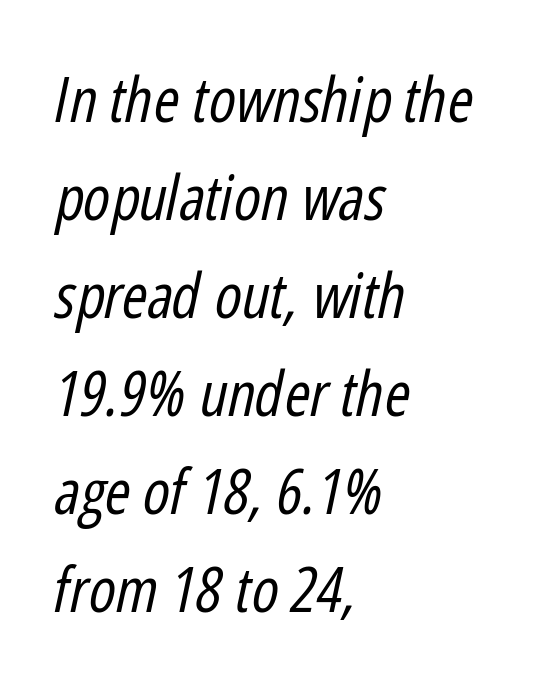
{"italic": "yes", "lean": "right", "slant_degrees": 12, "bold": "no", "weight": "regular", "width": "condensed", "stroke_contrast": "low", "x_height": "medium", "monospaced": "no", "underline": "no", "align": "left", "line_spacing": "normal", "line_spacing_ratio": 1.58, "letter_spacing": "normal", "letter_spacing_em": 0.0, "glyph_px": 62}
